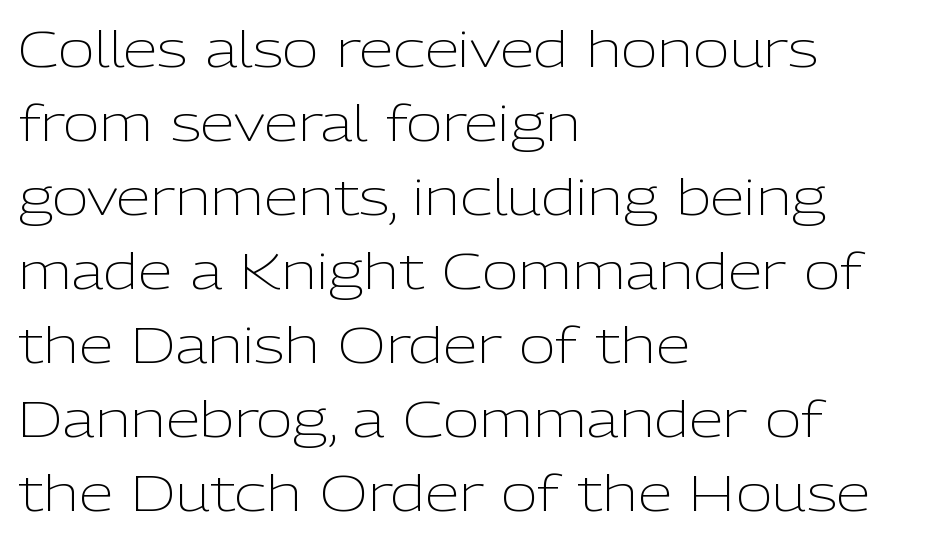
Quick note: underline off. These lines stack with their left ends in a neat column. Regarding serifs, this sample does without them. Proportional: the letters do not fall into vertical columns. Compared with typical paragraphs, the rows here are spaced about the same.
